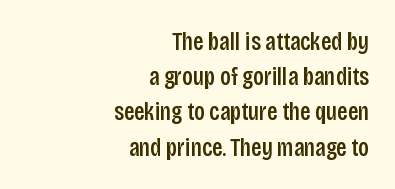
The image shows 25 px text type, upright; set right-aligned, normal line spacing (1.41x), normal letter spacing, not underlined.
